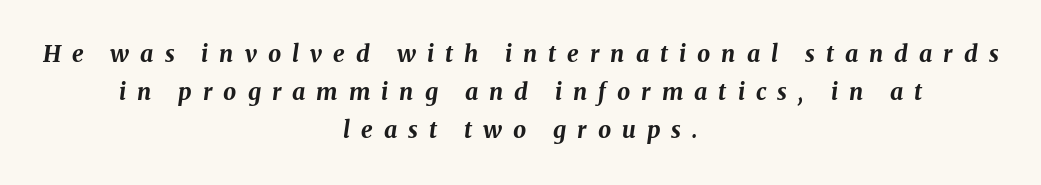
The image shows 23 px bold type, italic (leaning right); set centered, normal line spacing (1.66x), unusually wide letter spacing (+0.48 em), not underlined.
